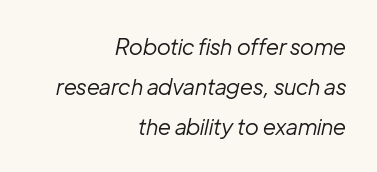
{"italic": "yes", "lean": "right", "slant_degrees": 12, "bold": "no", "underline": "no", "align": "right", "line_spacing_ratio": 1.82, "letter_spacing": "normal", "letter_spacing_em": 0.0, "glyph_px": 22}
